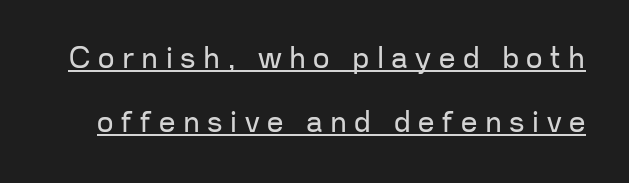
Q: Is the text bold? A: No.
Q: Is the text italic (slanted)? A: No, it is upright.
Q: Is the typeface a serif or a sans-serif typeface? A: Sans-serif.
Q: Is the text underlined? A: Yes.
Q: Is the spacing between letters normal or unusually wide? A: Unusually wide.
Q: Is the spacing between lines tight, normal or loose? A: Loose.
Q: Width (condensed, normal, or wide)? A: Normal.
Q: Stroke contrast? A: Low.
Q: x-height? A: Medium.
Q: Monospaced? A: No.
